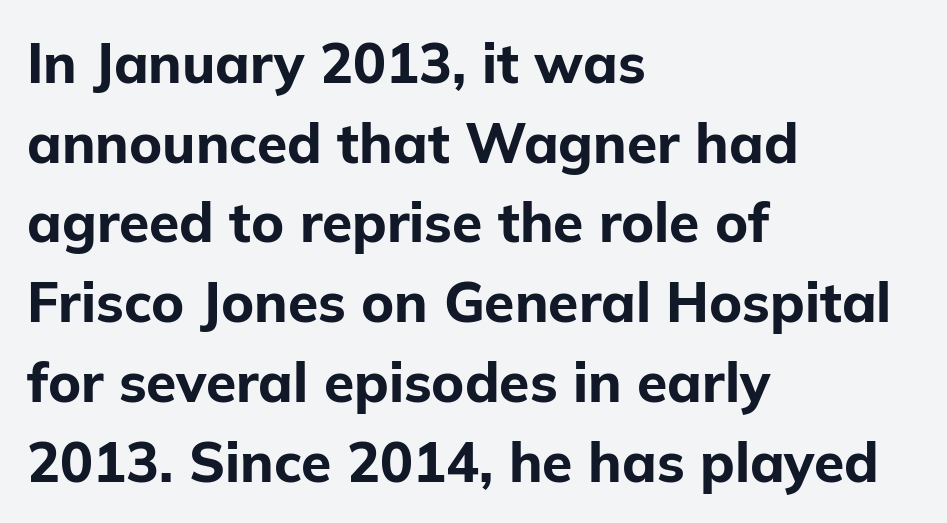
Q: Is the text bold? A: Yes.
Q: Is the text italic (slanted)? A: No, it is upright.
Q: Is the typeface a serif or a sans-serif typeface? A: Sans-serif.
Q: Is the text underlined? A: No.
Q: How is the paragraph aligned? A: Left-aligned.
Q: Is the spacing between letters normal or unusually wide? A: Normal.
Q: Is the spacing between lines tight, normal or loose? A: Normal.
Q: Width (condensed, normal, or wide)? A: Normal.
Q: Stroke contrast? A: Low.
Q: x-height? A: Medium.
Q: Monospaced? A: No.
